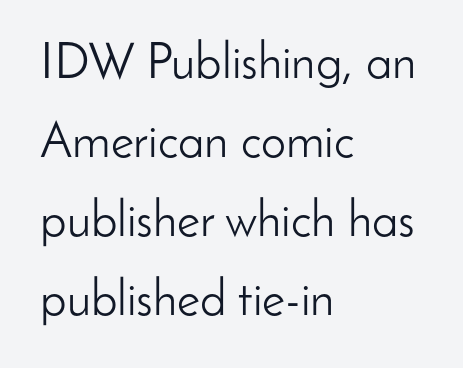
Unbolded letterforms with no extra heft. Here the designer chose a conventional face with non-uniform glyph widths. The words here are not underlined. Where is the straight margin? On the left. The line texture is even and compact thanks to regular tracking. You can tell it's not italic because the verticals are truly vertical.
